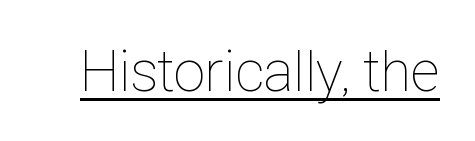
Tracking value appears to be zero — textbook default spacing. Posture: straight, roman, zero tilt. This is underlined copy, the kind a proofreader might mark for attention. The typesetting does not lean heavy: it is not bold.
